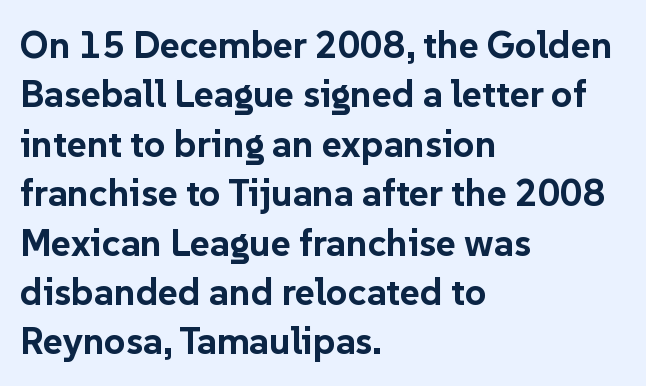
Q: Is the text bold? A: Yes.
Q: Is the text italic (slanted)? A: No, it is upright.
Q: Is the typeface a serif or a sans-serif typeface? A: Sans-serif.
Q: Is the text underlined? A: No.
Q: How is the paragraph aligned? A: Left-aligned.
Q: Is the spacing between letters normal or unusually wide? A: Normal.
Q: Is the spacing between lines tight, normal or loose? A: Normal.
Q: Width (condensed, normal, or wide)? A: Normal.
Q: Stroke contrast? A: Low.
Q: x-height? A: Medium.
Q: Monospaced? A: No.
